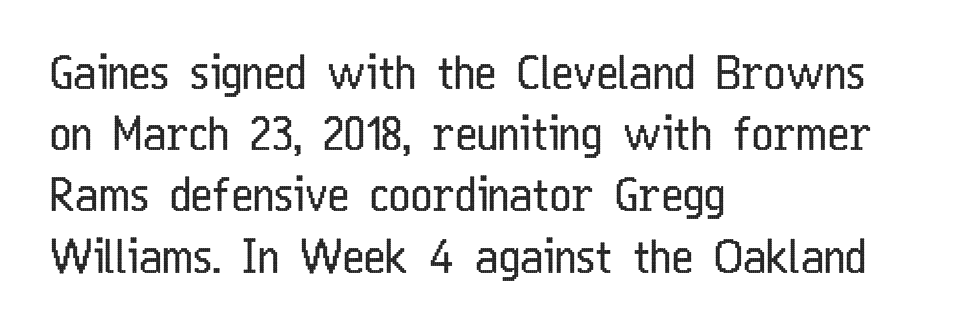
The image shows 46 px regular-weight, condensed sans-serif type, upright; set left-aligned, normal line spacing (1.33x), normal letter spacing, not underlined; low stroke contrast and a medium x-height.
